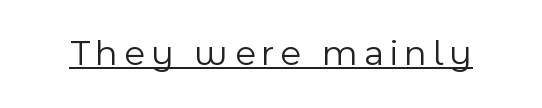
The image shows 37 px light sans-serif type, upright; set underlined; a medium x-height.
